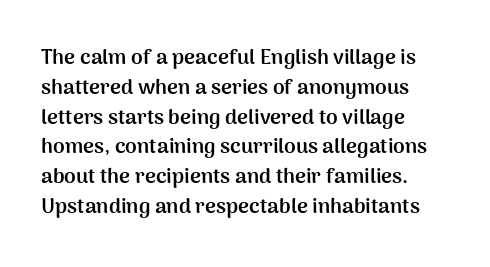
Q: Is the text bold? A: Yes.
Q: Is the text italic (slanted)? A: No, it is upright.
Q: Is the text underlined? A: No.
Q: How is the paragraph aligned? A: Left-aligned.
Q: Is the spacing between letters normal or unusually wide? A: Normal.
Q: Is the spacing between lines tight, normal or loose? A: Normal.
